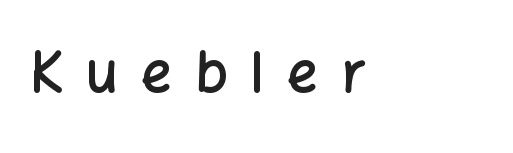
Q: Is the text bold? A: Semi-bold.
Q: Is the text italic (slanted)? A: No, it is upright.
Q: Is the typeface a serif or a sans-serif typeface? A: Sans-serif.
Q: Is the text underlined? A: No.
Q: How is the paragraph aligned? A: Left-aligned.
Q: Is the spacing between letters normal or unusually wide? A: Unusually wide.
Q: Width (condensed, normal, or wide)? A: Normal.
Q: Stroke contrast? A: Low.
Q: x-height? A: Medium.
Q: Monospaced? A: No.
